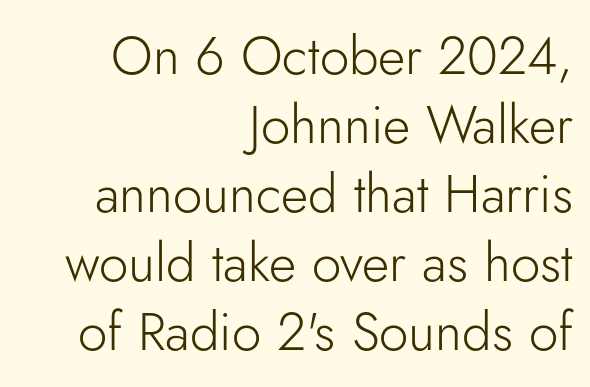
The image shows 53 px light sans-serif type, upright; set right-aligned, normal line spacing (1.3x), normal letter spacing, not underlined; low stroke contrast and a small x-height.
